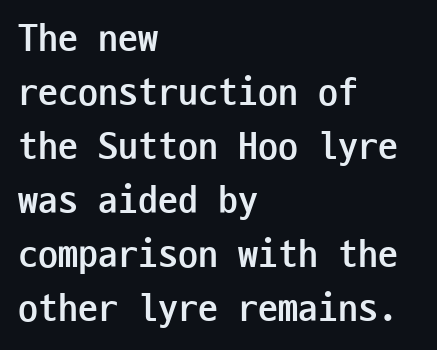
Q: Is the text bold? A: Yes.
Q: Is the text italic (slanted)? A: No, it is upright.
Q: Is the typeface a serif or a sans-serif typeface? A: Sans-serif.
Q: Is the text underlined? A: No.
Q: How is the paragraph aligned? A: Left-aligned.
Q: Is the spacing between letters normal or unusually wide? A: Normal.
Q: Is the spacing between lines tight, normal or loose? A: Normal.
Q: Width (condensed, normal, or wide)? A: Condensed.
Q: Stroke contrast? A: Low.
Q: x-height? A: Medium.
Q: Monospaced? A: Yes.
